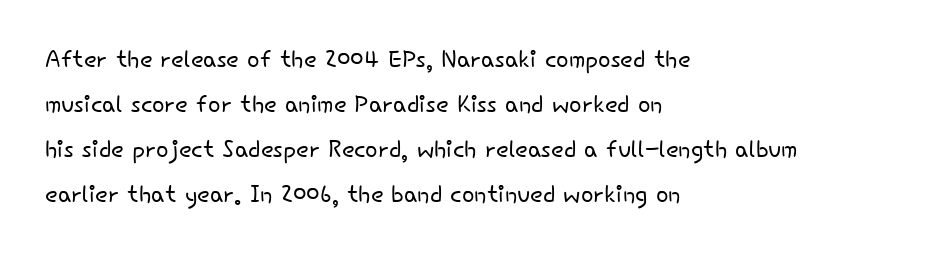
The image shows 33 px light sans-serif type, upright; set left-aligned, normal line spacing (1.36x), normal letter spacing, not underlined; low stroke contrast and a small x-height.
